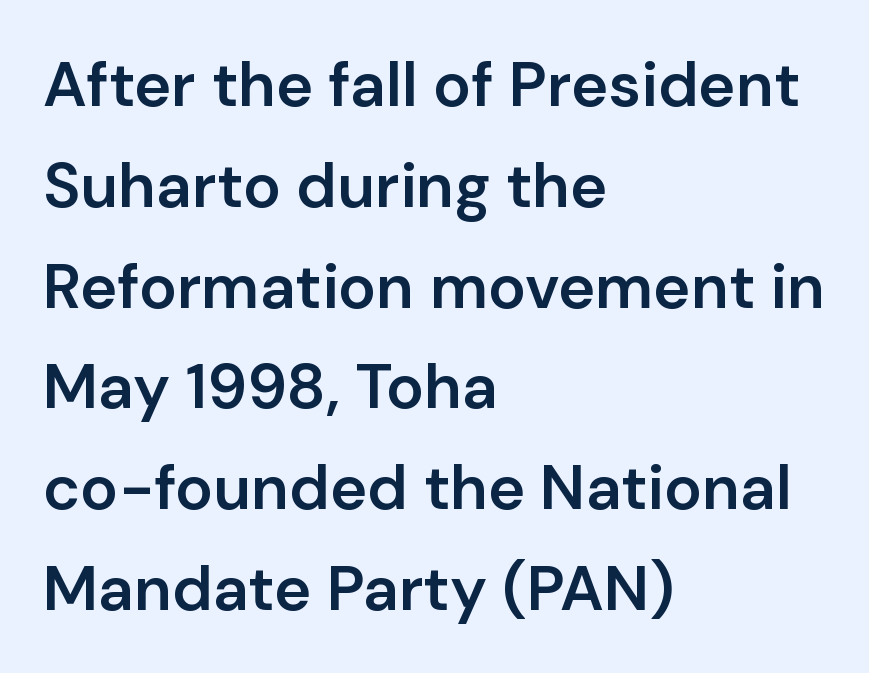
Q: Is the text bold? A: Semi-bold.
Q: Is the text italic (slanted)? A: No, it is upright.
Q: Is the typeface a serif or a sans-serif typeface? A: Sans-serif.
Q: Is the text underlined? A: No.
Q: How is the paragraph aligned? A: Left-aligned.
Q: Is the spacing between letters normal or unusually wide? A: Normal.
Q: Is the spacing between lines tight, normal or loose? A: Normal.
Q: Width (condensed, normal, or wide)? A: Normal.
Q: Stroke contrast? A: Low.
Q: x-height? A: Medium.
Q: Monospaced? A: No.
